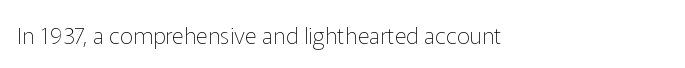
The image shows 23 px text type, upright; set left-aligned, normal letter spacing, not underlined.
